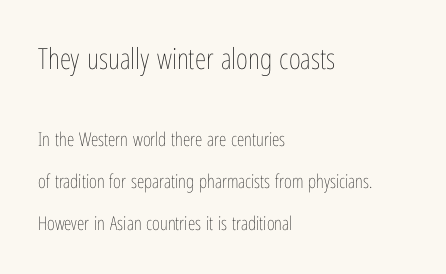
Q: Is the text bold? A: No.
Q: Is the text italic (slanted)? A: No, it is upright.
Q: Is the text underlined? A: No.
Q: How is the paragraph aligned? A: Left-aligned.
Q: Is the spacing between letters normal or unusually wide? A: Normal.
Q: Is the spacing between lines tight, normal or loose? A: Loose.
Q: Which block of text is set in a larger size, the first (top) or the second (bottom)? A: The first (top) one.
Q: Width (condensed, normal, or wide)? A: Condensed.
Q: Stroke contrast? A: Low.
Q: x-height? A: Medium.
Q: Monospaced? A: No.
